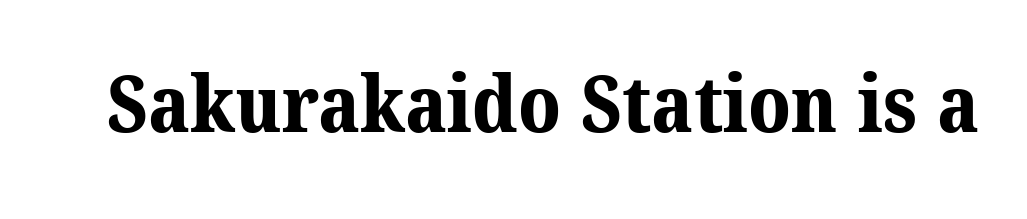
Words appear dense and cohesive because spacing is normal. Proportional: the letters do not fall into vertical columns. The area under the type is left untouched. Is this a sans? No — the strokes have serifs. The passage shown is emphatically bold.
